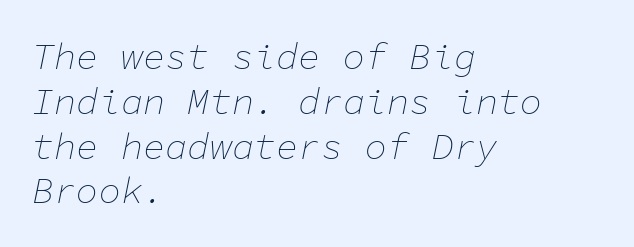
{"italic": "yes", "lean": "right", "slant_degrees": 11, "bold": "no", "weight": "thin", "width": "normal", "stroke_contrast": "low", "x_height": "medium", "monospaced": "yes", "underline": "no", "align": "left", "line_spacing_ratio": 1.21, "letter_spacing": "normal", "letter_spacing_em": 0.0, "glyph_px": 37}
